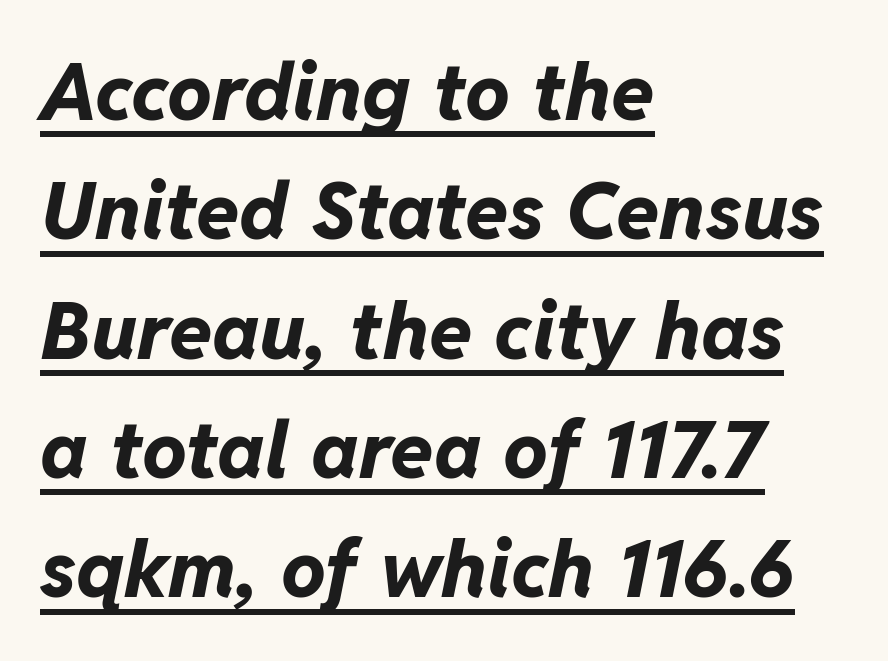
The string is rendered with underlining switched on. These lines sit exactly where default settings would place them. Is this a fixed-width face? No — the glyphs have proportional, varying widths. Every letter is thick-stroked: bold, no question. Quick note: italic. Typeset ragged right — the left edge is the straight one.
